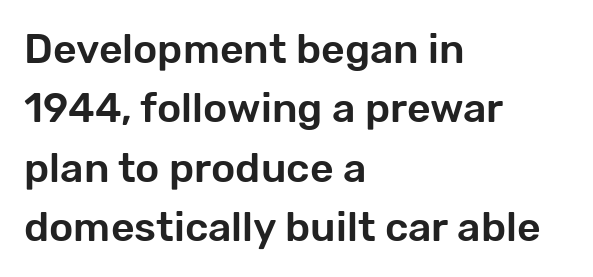
Q: Is the text italic (slanted)? A: No, it is upright.
Q: Is the typeface a serif or a sans-serif typeface? A: Sans-serif.
Q: Is the text underlined? A: No.
Q: How is the paragraph aligned? A: Left-aligned.
Q: Is the spacing between letters normal or unusually wide? A: Normal.
Q: Is the spacing between lines tight, normal or loose? A: Normal.
Q: Width (condensed, normal, or wide)? A: Normal.
Q: Stroke contrast? A: Low.
Q: x-height? A: Medium.
Q: Monospaced? A: No.
